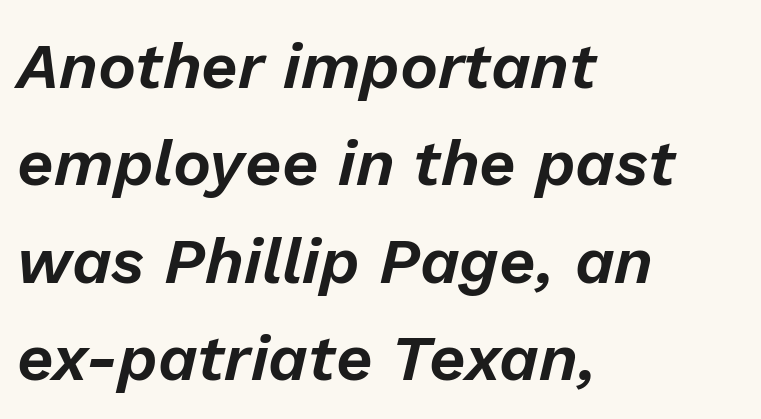
These lines are rendered in a variable-pitch font. The block of text has a typical density, with ordinary space between rows. All the whitespace from short lines collects on the right. What stands out about the letter spacing? Nothing — it is the standard amount.
